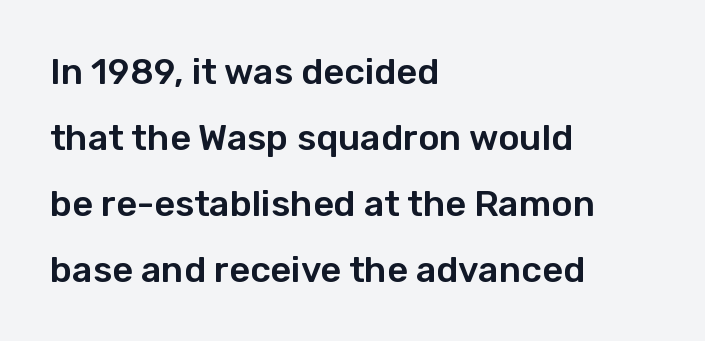
{"serif": "no", "italic": "no", "width": "normal", "stroke_contrast": "low", "x_height": "medium", "monospaced": "no", "underline": "no", "align": "left", "line_spacing_ratio": 1.83, "letter_spacing": "normal", "letter_spacing_em": 0.0, "glyph_px": 36}
